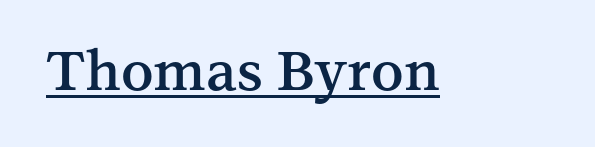
Q: Is the text bold? A: Semi-bold.
Q: Is the text italic (slanted)? A: No, it is upright.
Q: Is the typeface a serif or a sans-serif typeface? A: Serif.
Q: Is the text underlined? A: Yes.
Q: Is the spacing between letters normal or unusually wide? A: Normal.
Q: Width (condensed, normal, or wide)? A: Normal.
Q: Stroke contrast? A: Medium.
Q: x-height? A: Medium.
Q: Monospaced? A: No.
